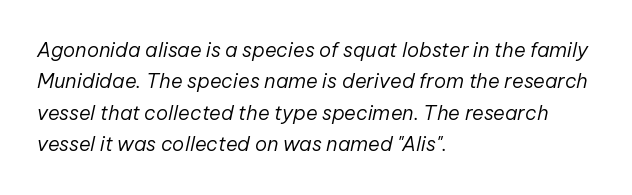
The cut favours lightness, reaching ordinary text weight at its darkest. Italic? Definitely — the glyphs are oblique. Quick note: underline off. Where is the straight margin? On the left. A normal amount of white space separates one row of letters from the next.
